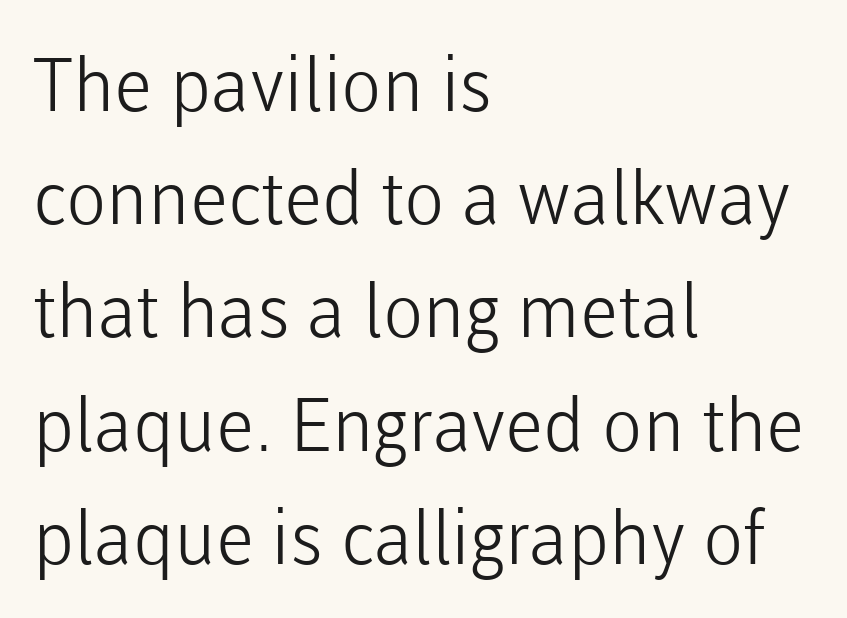
{"serif": "no", "italic": "no", "bold": "no", "weight": "light", "width": "normal", "stroke_contrast": "low", "x_height": "medium", "monospaced": "no", "underline": "no", "align": "left", "line_spacing": "normal", "line_spacing_ratio": 1.53, "letter_spacing": "normal", "letter_spacing_em": 0.0, "glyph_px": 74}
